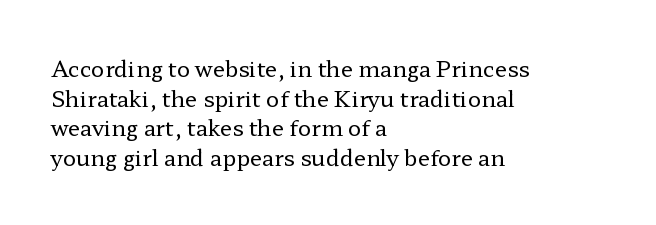
The image shows 22 px text type, upright; set left-aligned, normal line spacing (1.35x), normal letter spacing, not underlined.
